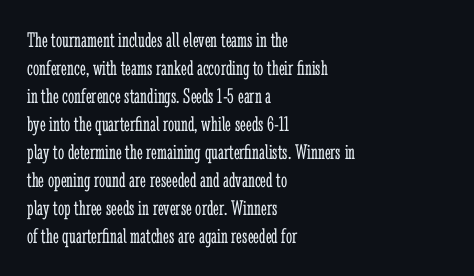
{"italic": "no", "bold": "no", "underline": "no", "align": "left", "line_spacing": "normal", "line_spacing_ratio": 1.27, "letter_spacing": "normal", "letter_spacing_em": 0.0, "glyph_px": 22}
